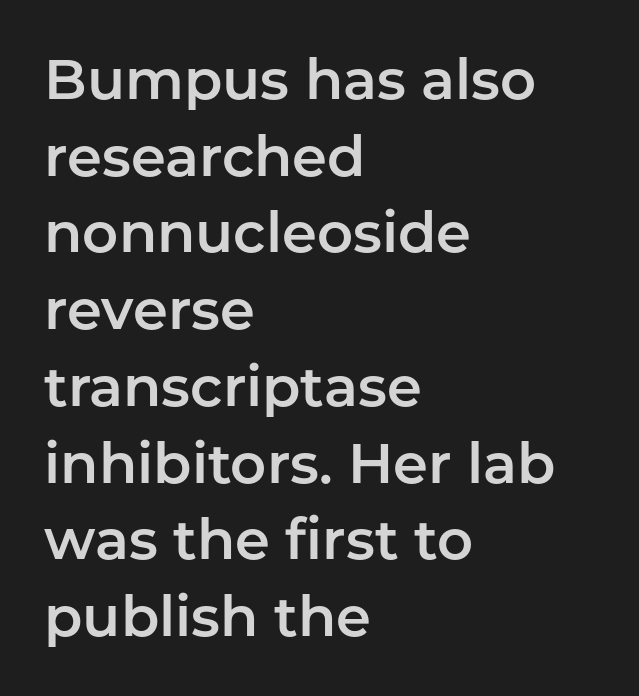
Q: Is the text italic (slanted)? A: No, it is upright.
Q: Is the typeface a serif or a sans-serif typeface? A: Sans-serif.
Q: Is the text underlined? A: No.
Q: How is the paragraph aligned? A: Left-aligned.
Q: Is the spacing between letters normal or unusually wide? A: Normal.
Q: Is the spacing between lines tight, normal or loose? A: Normal.
Q: Width (condensed, normal, or wide)? A: Normal.
Q: Stroke contrast? A: Low.
Q: x-height? A: Medium.
Q: Monospaced? A: No.
